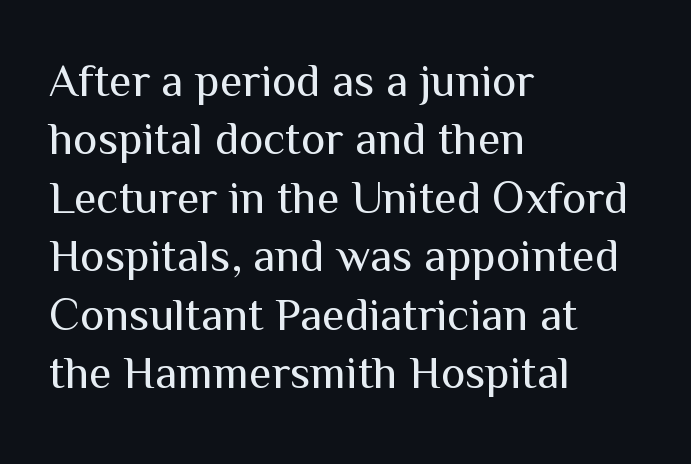
The image shows 46 px regular-weight sans-serif type, upright; set left-aligned, normal line spacing (1.27x), normal letter spacing, not underlined; medium stroke contrast and a medium x-height.
